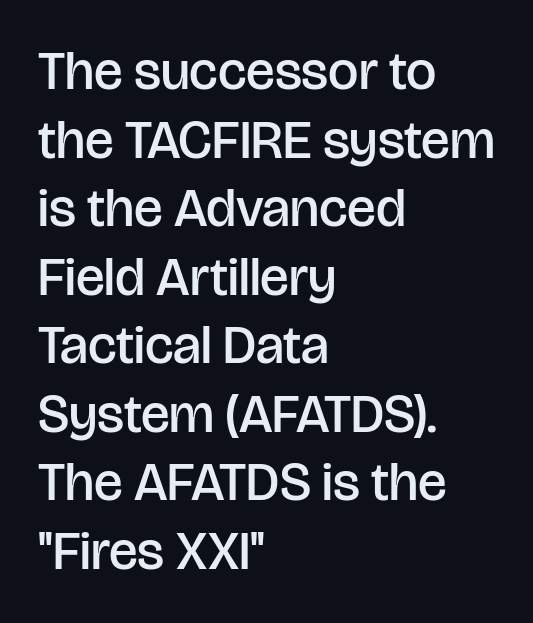
The type is set solid horizontally, with unmodified tracking. The compositor pushed each line to the left boundary. Bold? Not quite — semibold, heavier than regular but stopping short. Each letter's strokes conclude bluntly, with no projecting serifs. Baseline-to-baseline distance is the conventional proportion of letter height.
